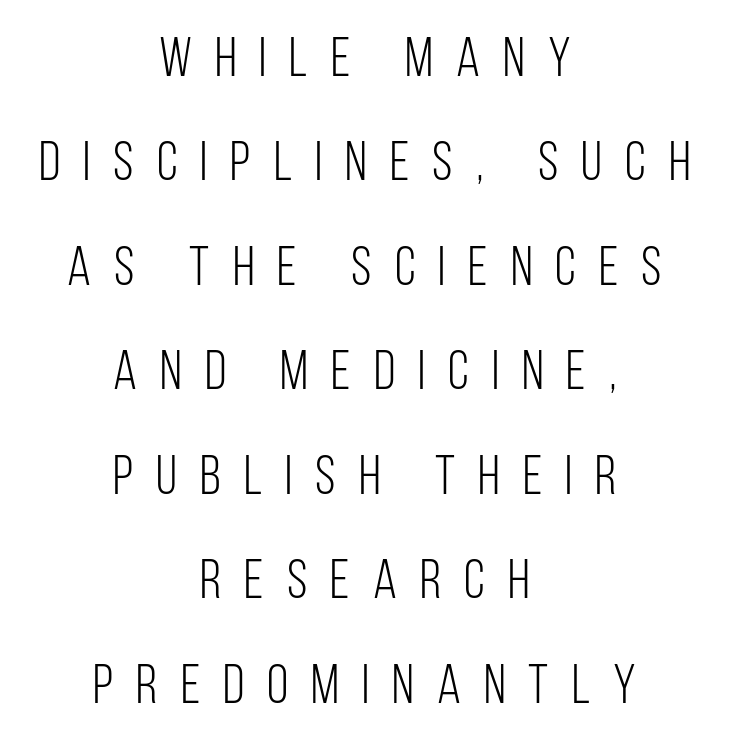
The paragraph shown floats in the horizontal middle. The rendering shows plain stroke endings on the letterforms — a sans-serif design. Unbolded letterforms with no extra heft. The zone under the glyphs is completely vacant. In terms of leading, this rendering errs on the spacious side.
